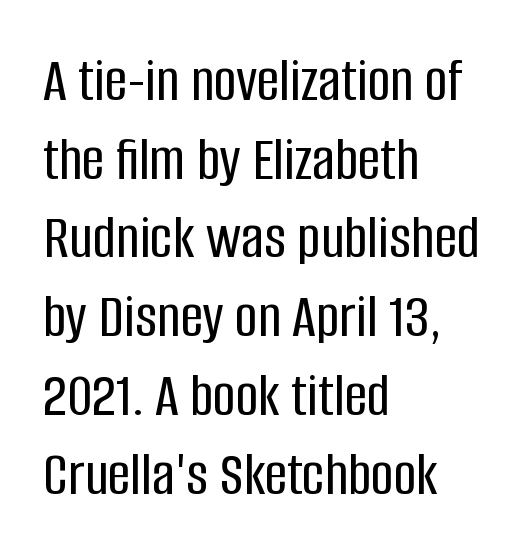
{"serif": "no", "italic": "no", "width": "condensed", "stroke_contrast": "low", "x_height": "large", "monospaced": "no", "underline": "no", "align": "left", "line_spacing": "normal", "line_spacing_ratio": 1.25, "letter_spacing": "normal", "letter_spacing_em": 0.0, "glyph_px": 63}
